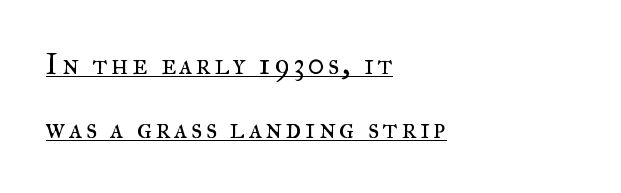
The image shows 29 px regular-weight serif type, upright; set left-aligned, loose line spacing (2.21x), underlined; medium stroke contrast and a small x-height.
